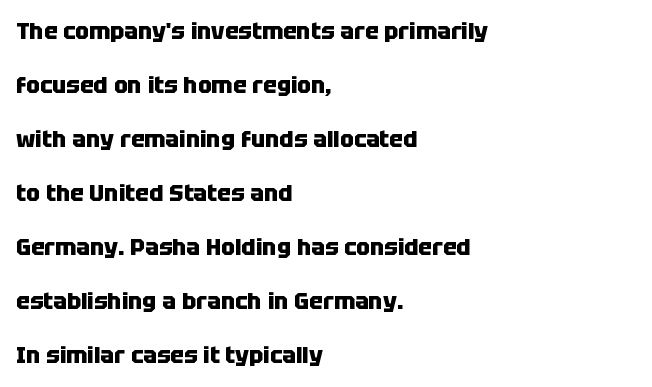
Q: Is the text bold? A: Yes.
Q: Is the text italic (slanted)? A: No, it is upright.
Q: Is the text underlined? A: No.
Q: How is the paragraph aligned? A: Left-aligned.
Q: Is the spacing between letters normal or unusually wide? A: Normal.
Q: Is the spacing between lines tight, normal or loose? A: Loose.
